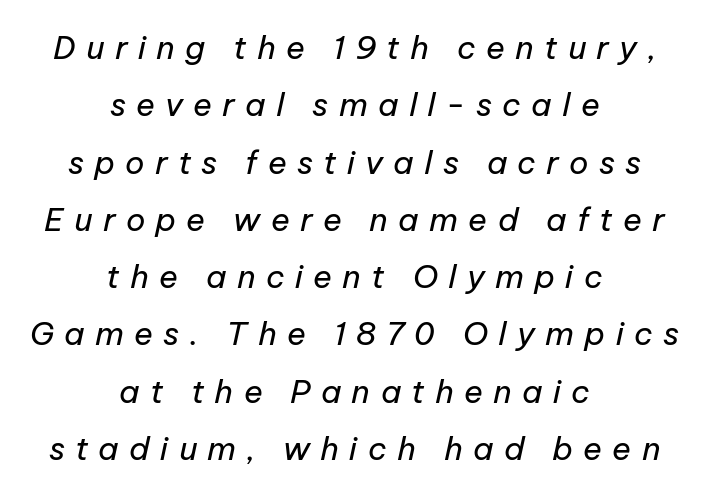
{"italic": "yes", "lean": "right", "slant_degrees": 12, "bold": "no", "weight": "regular", "width": "normal", "stroke_contrast": "low", "x_height": "medium", "monospaced": "no", "underline": "no", "align": "center", "line_spacing_ratio": 1.79, "letter_spacing": "wide", "letter_spacing_em": 0.32, "glyph_px": 32}
